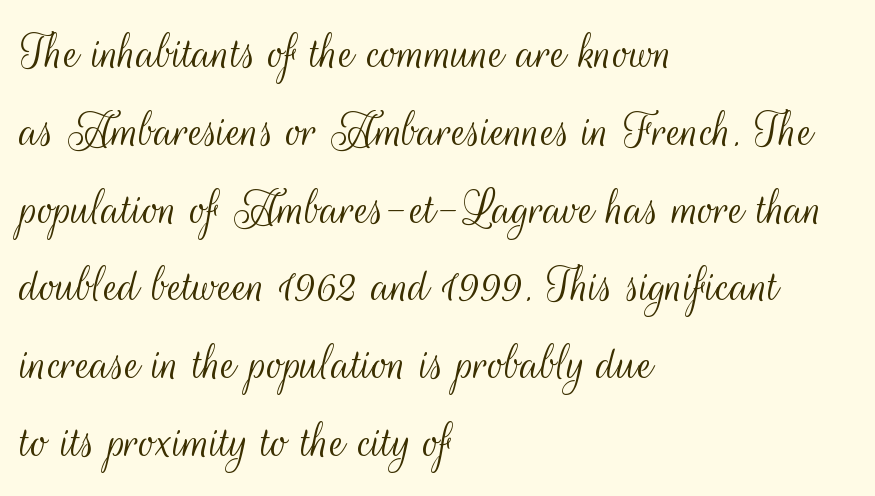
Varying glyph widths throughout — classic text-font behaviour. Clear beneath every line of the passage. Weight: not bold — regular or lighter.
